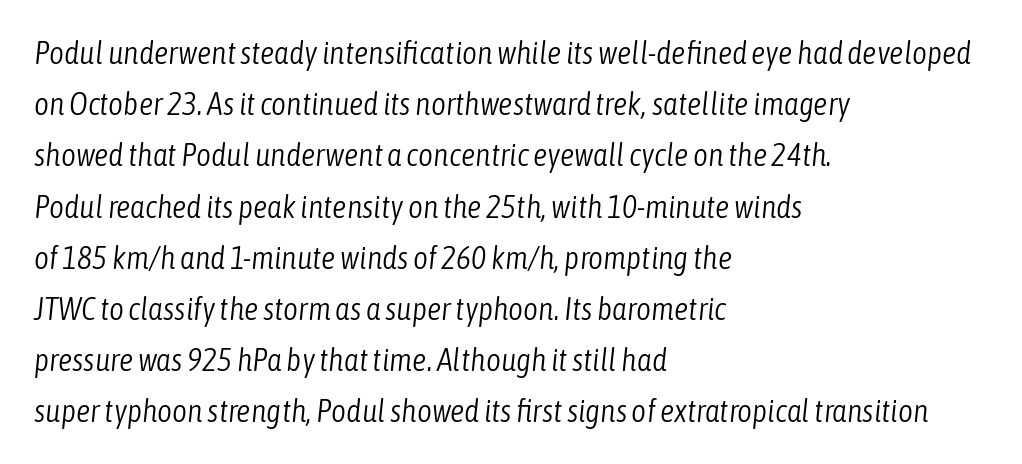
{"italic": "yes", "lean": "right", "slant_degrees": 6, "bold": "no", "weight": "light", "width": "condensed", "stroke_contrast": "low", "x_height": "medium", "monospaced": "no", "underline": "no", "align": "left", "line_spacing": "normal", "line_spacing_ratio": 1.6, "letter_spacing": "normal", "letter_spacing_em": 0.0, "glyph_px": 32}
